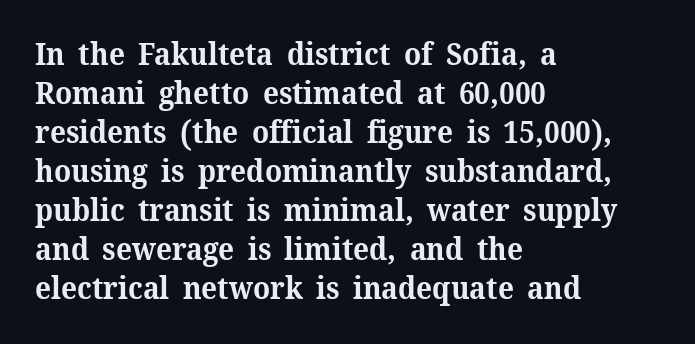
The image shows 30 px bold serif type, upright; set left-aligned, normal line spacing (1.3x), normal letter spacing, not underlined; medium stroke contrast and a medium x-height.
